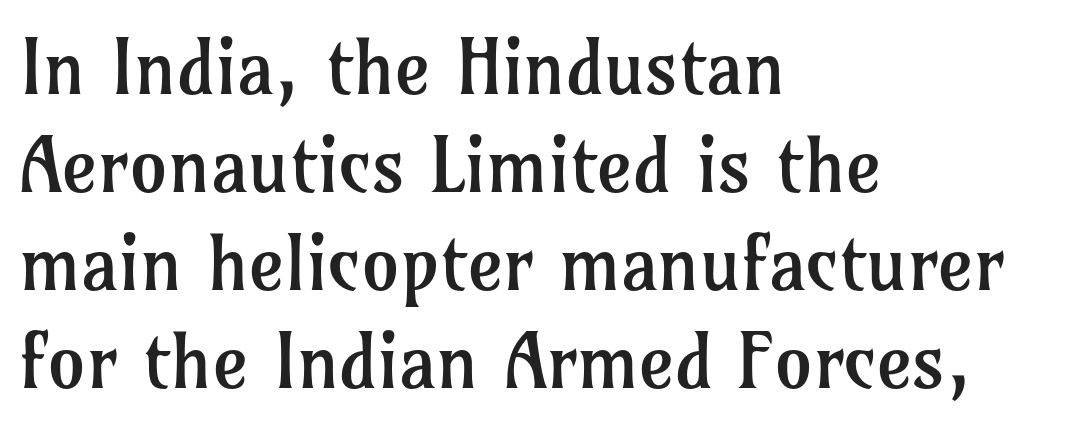
The image shows 76 px regular-weight serif type, upright; set left-aligned, normal line spacing (1.29x), normal letter spacing, not underlined; low stroke contrast and a medium x-height.
